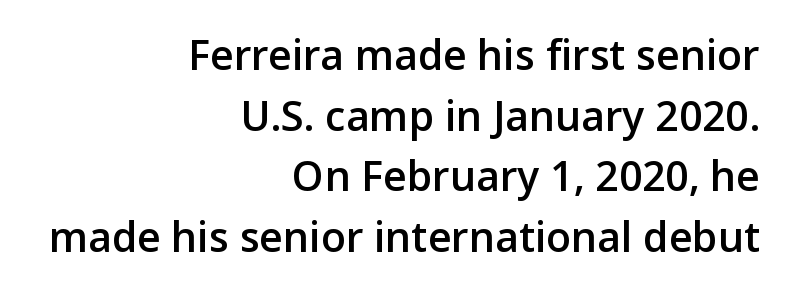
The image shows 41 px semibold sans-serif type, upright; set right-aligned, normal line spacing (1.48x), normal letter spacing, not underlined; low stroke contrast and a medium x-height.
